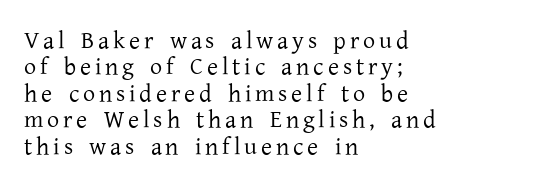
The image shows 24 px text type, upright; set left-aligned, tight line spacing (1.1x), not underlined.
